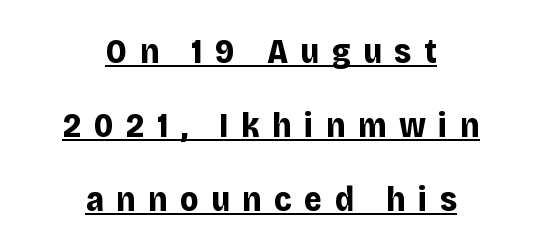
The image shows 34 px bold sans-serif type, upright; set centered, loose line spacing (2.17x), unusually wide letter spacing (+0.37 em), underlined; low stroke contrast and a large x-height.
